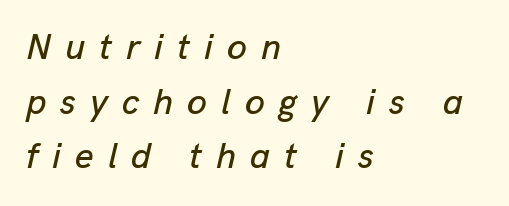
The image shows 36 px text type, italic (leaning right); set left-aligned, normal line spacing (1.52x), unusually wide letter spacing (+0.39 em), not underlined; low stroke contrast and a medium x-height.
